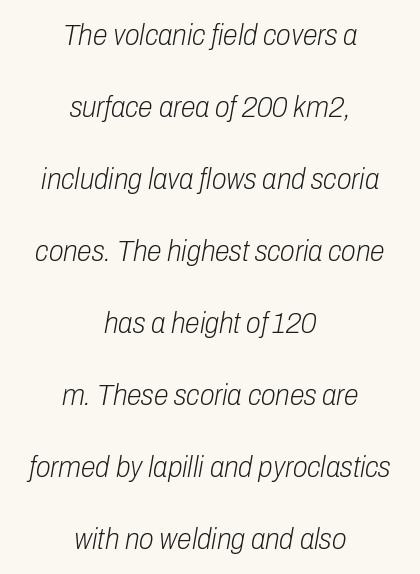
Q: Is the text bold? A: No.
Q: Is the text italic (slanted)? A: Yes, it leans right by about 10 degrees.
Q: Is the text underlined? A: No.
Q: How is the paragraph aligned? A: Centered.
Q: Is the spacing between letters normal or unusually wide? A: Normal.
Q: Is the spacing between lines tight, normal or loose? A: Loose.
Q: Width (condensed, normal, or wide)? A: Condensed.
Q: Stroke contrast? A: Low.
Q: x-height? A: Medium.
Q: Monospaced? A: No.
